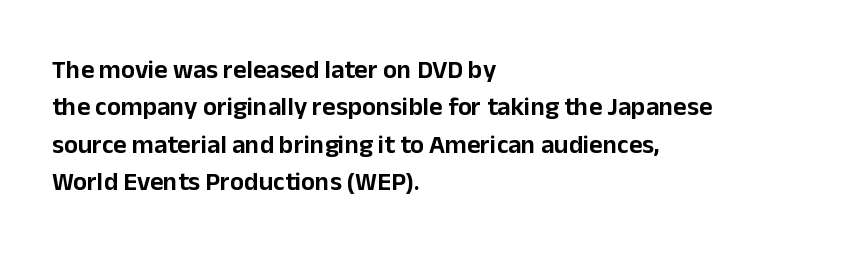
The image shows 26 px text type, upright; set left-aligned, normal line spacing (1.44x), normal letter spacing, not underlined.
